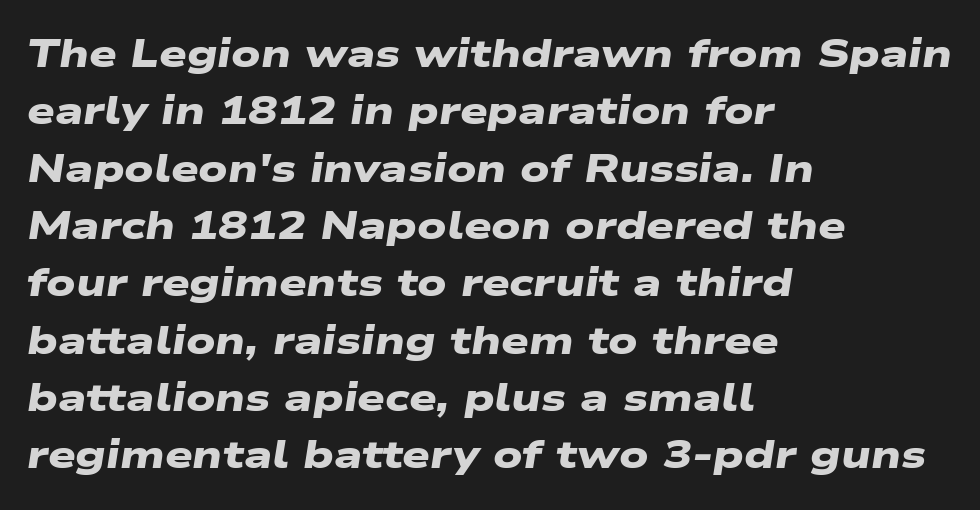
Q: Is the text bold? A: Yes.
Q: Is the typeface a serif or a sans-serif typeface? A: Sans-serif.
Q: Is the text underlined? A: No.
Q: How is the paragraph aligned? A: Left-aligned.
Q: Is the spacing between letters normal or unusually wide? A: Normal.
Q: Is the spacing between lines tight, normal or loose? A: Normal.
Q: Width (condensed, normal, or wide)? A: Wide.
Q: Stroke contrast? A: Low.
Q: x-height? A: Medium.
Q: Monospaced? A: No.
